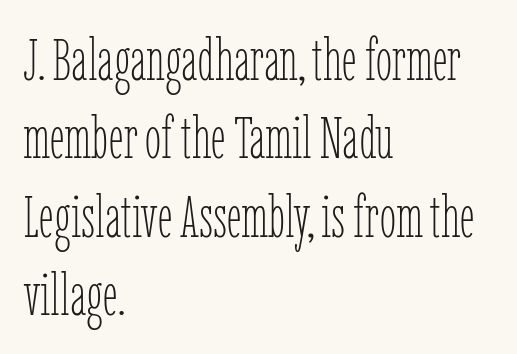
{"italic": "no", "bold": "no", "weight": "thin", "width": "condensed", "stroke_contrast": "low", "x_height": "medium", "monospaced": "no", "underline": "no", "align": "left", "line_spacing": "normal", "line_spacing_ratio": 1.33, "letter_spacing": "normal", "letter_spacing_em": 0.0, "glyph_px": 59}
